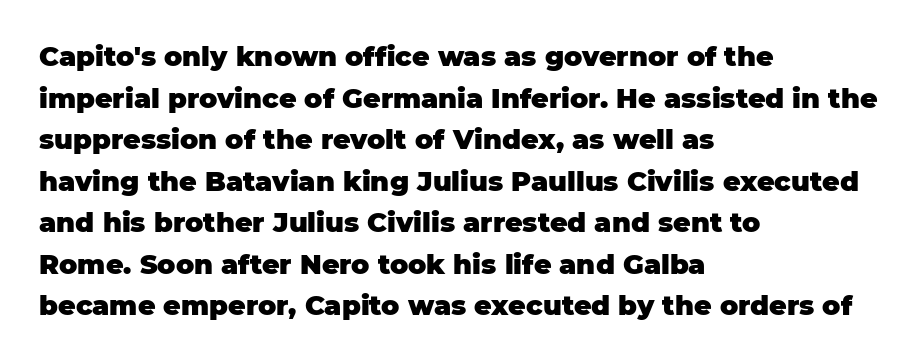
Q: Is the text bold? A: Yes.
Q: Is the text italic (slanted)? A: No, it is upright.
Q: Is the text underlined? A: No.
Q: How is the paragraph aligned? A: Left-aligned.
Q: Is the spacing between letters normal or unusually wide? A: Normal.
Q: Is the spacing between lines tight, normal or loose? A: Normal.
